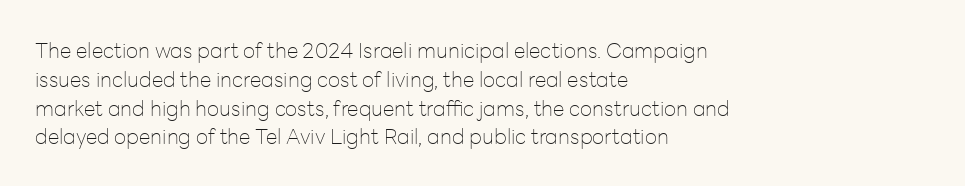
Q: Is the text bold? A: No.
Q: Is the text italic (slanted)? A: No, it is upright.
Q: Is the text underlined? A: No.
Q: How is the paragraph aligned? A: Left-aligned.
Q: Is the spacing between letters normal or unusually wide? A: Normal.
Q: Is the spacing between lines tight, normal or loose? A: Normal.
